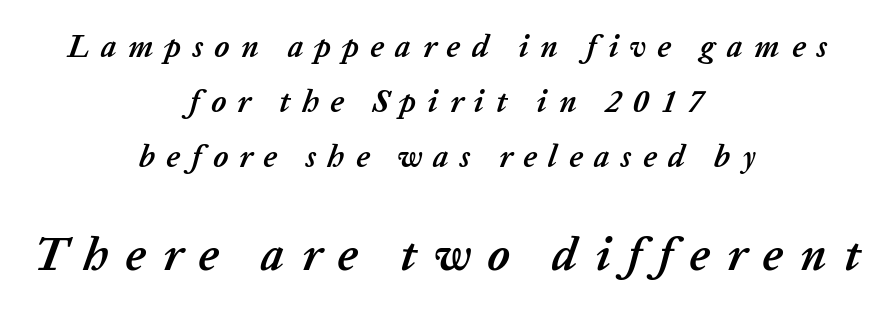
{"italic": "yes", "lean": "right", "slant_degrees": 20, "bold": "yes", "weight": "semibold", "width": "normal", "stroke_contrast": "low", "x_height": "medium", "monospaced": "no", "underline": "no", "align": "center", "line_spacing_ratio": 1.78, "letter_spacing": "wide", "letter_spacing_em": 0.37, "larger_block": "second", "size_ratio": 1.48, "glyph_px": 46}
